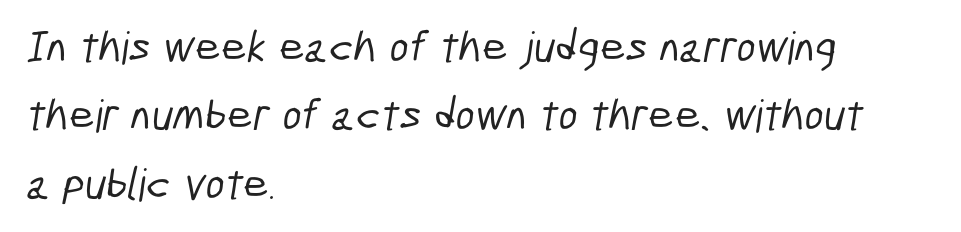
Q: Is the typeface a serif or a sans-serif typeface? A: Sans-serif.
Q: Is the text underlined? A: No.
Q: How is the paragraph aligned? A: Left-aligned.
Q: Is the spacing between letters normal or unusually wide? A: Normal.
Q: Is the spacing between lines tight, normal or loose? A: Normal.
Q: Width (condensed, normal, or wide)? A: Condensed.
Q: Stroke contrast? A: Low.
Q: x-height? A: Medium.
Q: Monospaced? A: No.
